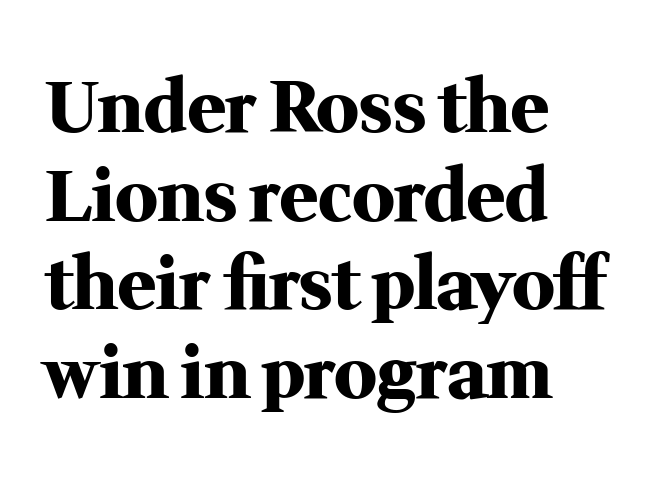
Q: Is the text bold? A: Yes.
Q: Is the text italic (slanted)? A: No, it is upright.
Q: Is the typeface a serif or a sans-serif typeface? A: Serif.
Q: Is the text underlined? A: No.
Q: How is the paragraph aligned? A: Left-aligned.
Q: Is the spacing between letters normal or unusually wide? A: Normal.
Q: Is the spacing between lines tight, normal or loose? A: Normal.
Q: Width (condensed, normal, or wide)? A: Normal.
Q: Stroke contrast? A: Medium.
Q: x-height? A: Medium.
Q: Monospaced? A: No.
